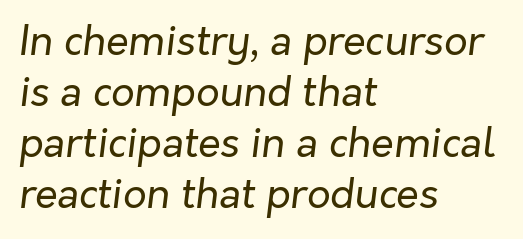
The image shows 41 px regular-weight type, italic (leaning right); set left-aligned, line spacing 1.24x, normal letter spacing, not underlined; low stroke contrast and a medium x-height.
